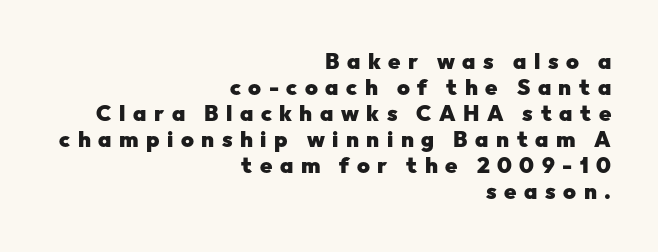
The image shows 22 px bold type, upright; set right-aligned, line spacing 1.18x, unusually wide letter spacing (+0.34 em), not underlined.
